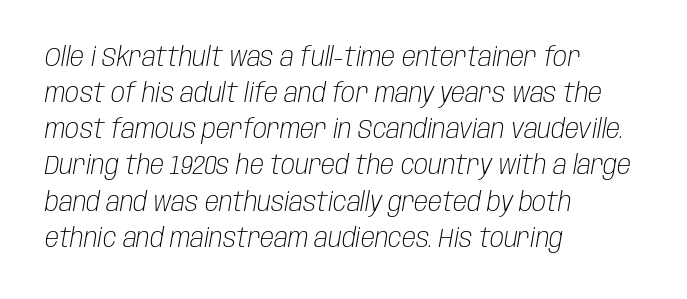
Leading matches the norm, producing a regular column. An italicized treatment has been applied to the whole sample. This sample uses plain, unmodified letter spacing. The ragged edge is on the right, which tells us the setting is flush left.
